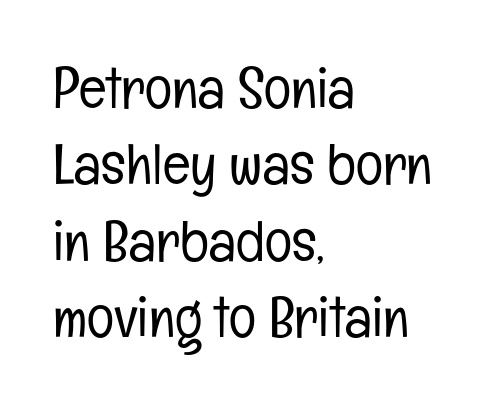
{"serif": "no", "italic": "no", "bold": "no", "weight": "light", "width": "condensed", "stroke_contrast": "low", "x_height": "medium", "monospaced": "no", "underline": "no", "align": "left", "line_spacing": "normal", "line_spacing_ratio": 1.34, "letter_spacing": "normal", "letter_spacing_em": 0.0, "glyph_px": 57}
